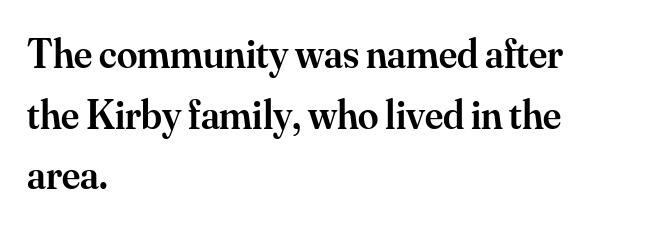
The image shows 41 px semibold serif type, upright; set left-aligned, normal line spacing (1.48x), normal letter spacing, not underlined; medium stroke contrast and a small x-height.
